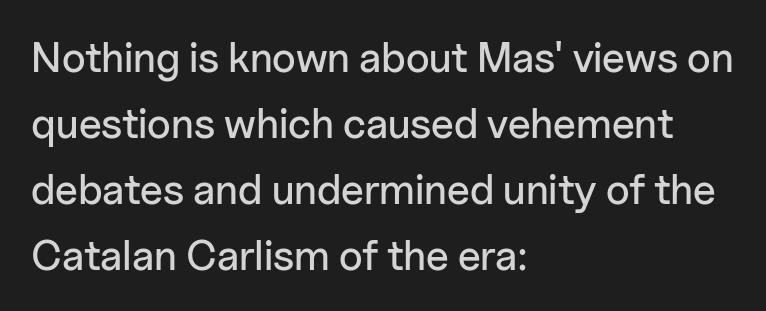
Q: Is the text italic (slanted)? A: No, it is upright.
Q: Is the typeface a serif or a sans-serif typeface? A: Sans-serif.
Q: Is the text underlined? A: No.
Q: How is the paragraph aligned? A: Left-aligned.
Q: Is the spacing between letters normal or unusually wide? A: Normal.
Q: Is the spacing between lines tight, normal or loose? A: Normal.
Q: Width (condensed, normal, or wide)? A: Normal.
Q: Stroke contrast? A: Low.
Q: x-height? A: Medium.
Q: Monospaced? A: No.
